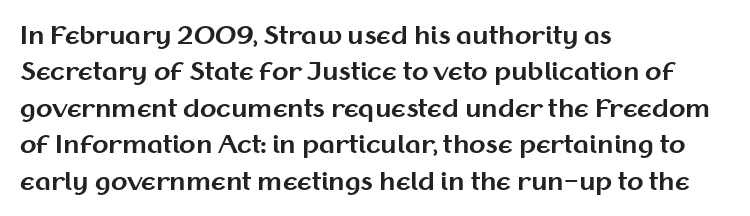
The designer left line spacing at the default. The horizontal fit of the characters is conventional and even. The specimen reads as upright at a glance. The passage shown is not underscored anywhere. The letters are bold, with thick, heavy strokes.
